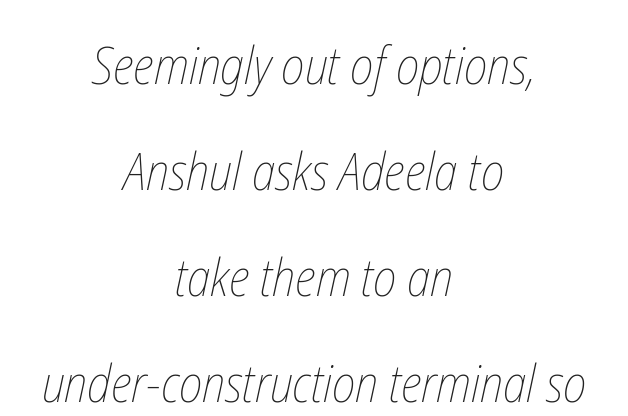
The image shows 52 px thin, condensed type; set centered, loose line spacing (2.04x), normal letter spacing, not underlined; low stroke contrast and a medium x-height.
